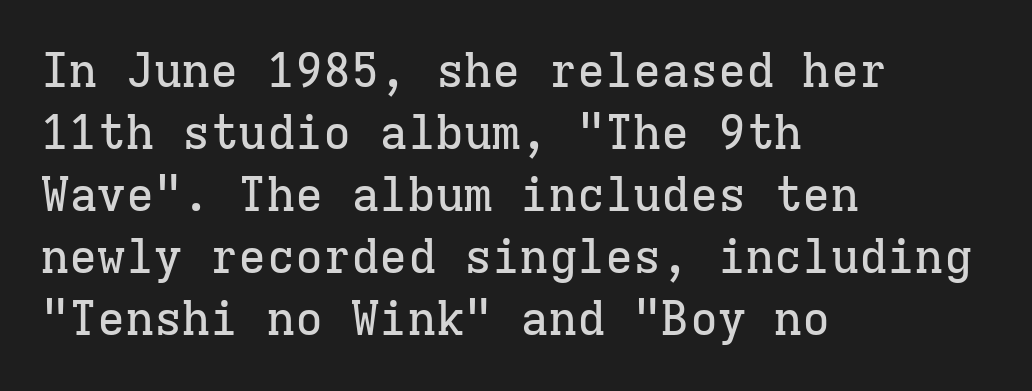
Q: Is the text italic (slanted)? A: No, it is upright.
Q: Is the typeface a serif or a sans-serif typeface? A: Serif.
Q: Is the text underlined? A: No.
Q: How is the paragraph aligned? A: Left-aligned.
Q: Is the spacing between letters normal or unusually wide? A: Normal.
Q: Is the spacing between lines tight, normal or loose? A: Normal.
Q: Width (condensed, normal, or wide)? A: Normal.
Q: Stroke contrast? A: Low.
Q: x-height? A: Medium.
Q: Monospaced? A: Yes.
